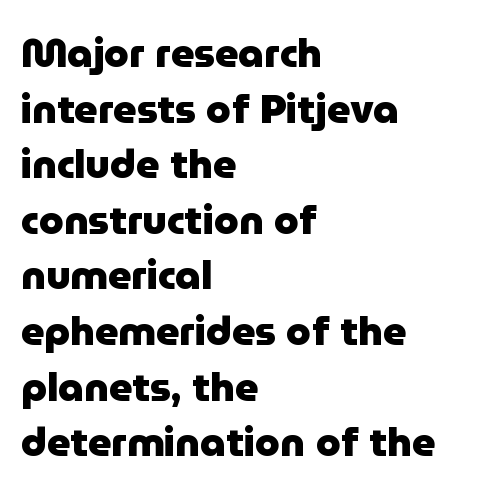
{"serif": "no", "italic": "no", "bold": "yes", "weight": "heavy", "width": "normal", "stroke_contrast": "low", "x_height": "medium", "monospaced": "no", "underline": "no", "align": "left", "line_spacing": "normal", "line_spacing_ratio": 1.39, "letter_spacing": "normal", "letter_spacing_em": 0.0, "glyph_px": 40}
